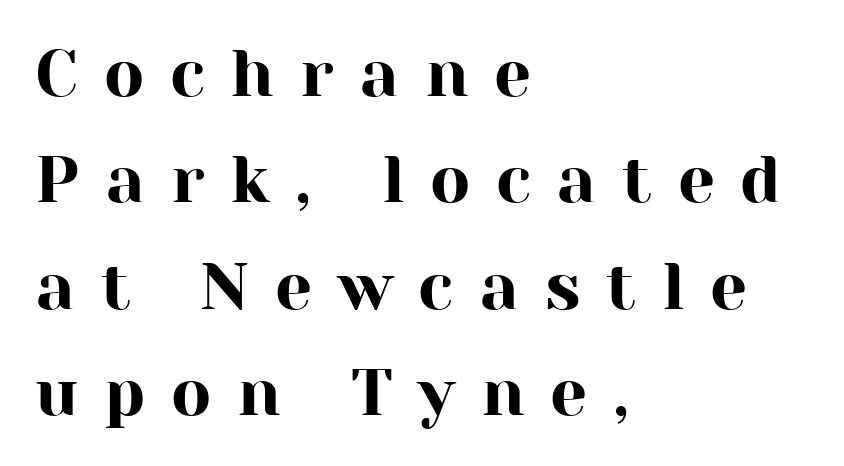
The image shows 66 px serif type, upright; set left-aligned, normal line spacing (1.61x), unusually wide letter spacing (+0.39 em), not underlined; high stroke contrast and a medium x-height.
